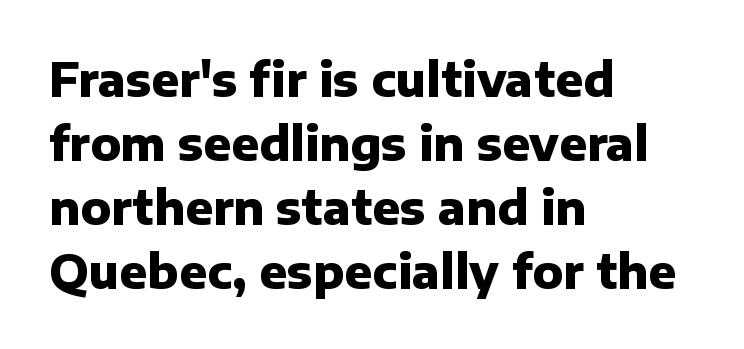
Short note: letters normally spaced. A typesetter would mark this as roman, not italic. In terms of letterform style, serifs are entirely absent. Varying glyph widths throughout — classic text-font behaviour. Regular leading. Line starts are locked; line ends wander.
